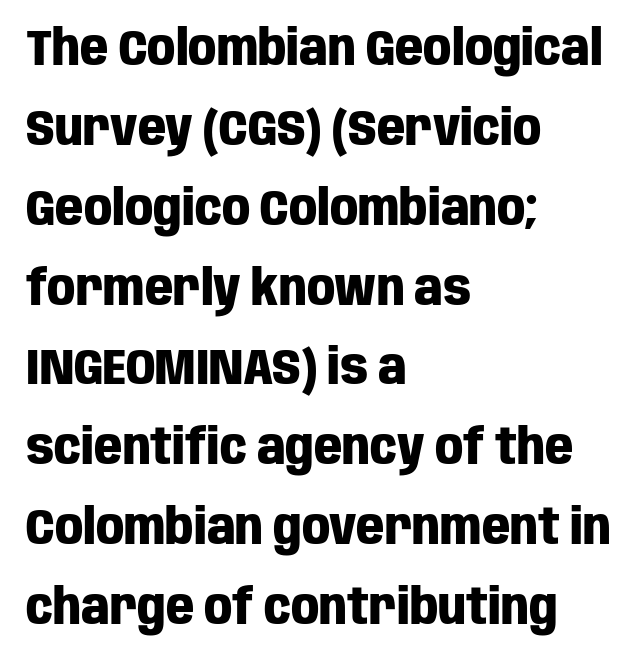
The face used here has the dense, thick strokes of a bold. When letters stand straight like this, we call the style roman or upright. There is no visible air inserted between adjacent glyphs. The face used here is proportionally spaced, like ordinary book or web type. The line-height multiplier appears to be the usual default. Observe the absence of serifs on each vertical stroke in this sample.
